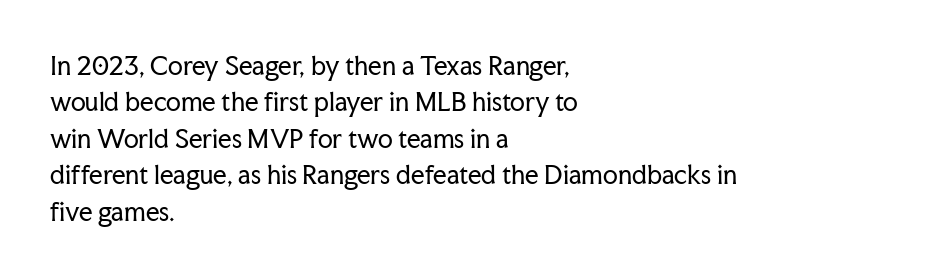
The foot of each line stays bare and open. These lines stack with their left ends in a neat column. Italic: no, the glyphs are upright roman. These lines sit exactly where default settings would place them.
